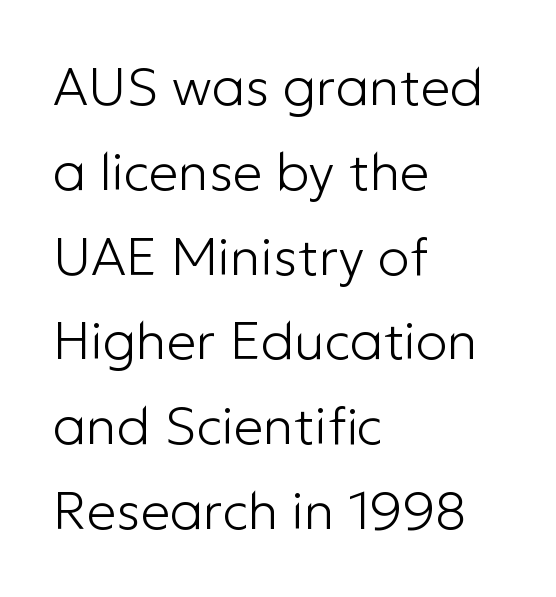
The image shows 53 px light sans-serif type, upright; set left-aligned, normal line spacing (1.6x), normal letter spacing, not underlined; low stroke contrast and a medium x-height.
